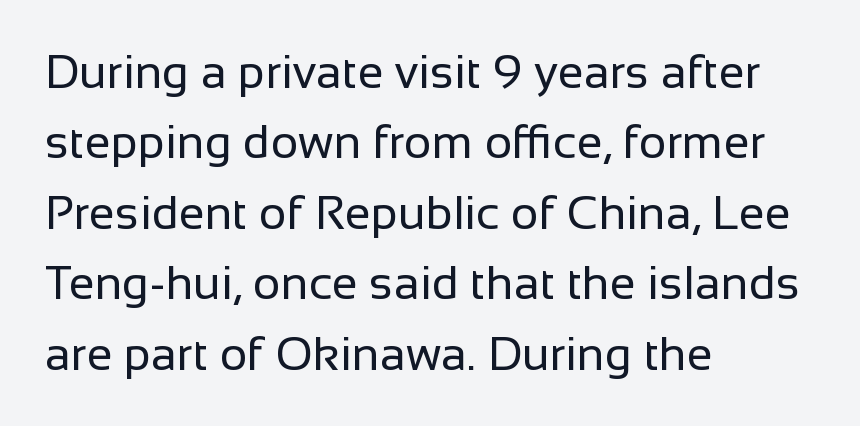
{"serif": "no", "italic": "no", "bold": "no", "weight": "regular", "width": "normal", "stroke_contrast": "low", "x_height": "medium", "monospaced": "no", "underline": "no", "align": "left", "line_spacing": "normal", "line_spacing_ratio": 1.5, "letter_spacing": "normal", "letter_spacing_em": 0.0, "glyph_px": 47}
